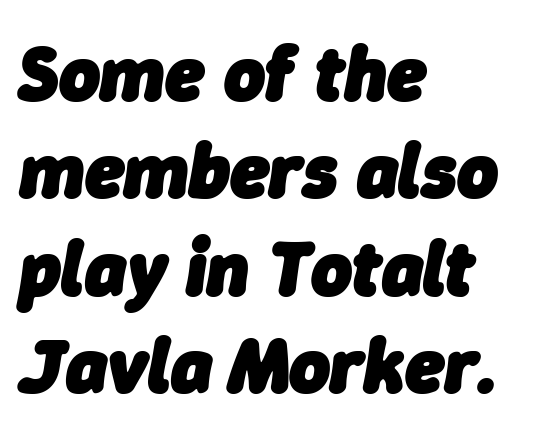
{"italic": "yes", "lean": "right", "slant_degrees": 9, "bold": "yes", "weight": "heavy", "width": "normal", "stroke_contrast": "low", "x_height": "medium", "monospaced": "no", "underline": "no", "align": "left", "line_spacing": "normal", "line_spacing_ratio": 1.25, "letter_spacing": "normal", "letter_spacing_em": 0.0, "glyph_px": 78}
